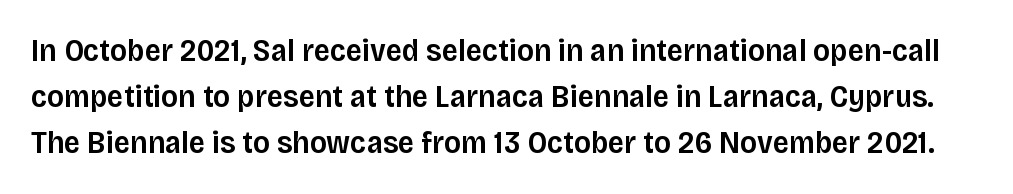
Unmarked baselines from the first word to the last. Serif or sans? Sans — the stroke terminals are bare. This is the in-between weight designers call semibold or demi. Character widths vary here, with narrow letters taking less room than wide ones. Vertical strokes here are truly vertical.
